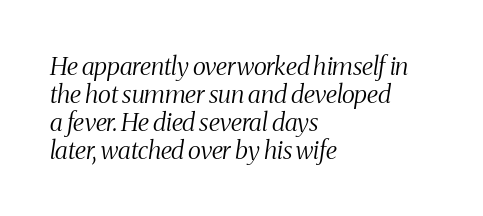
Q: Is the text bold? A: No.
Q: Is the text italic (slanted)? A: Yes, it leans right by about 8 degrees.
Q: Is the text underlined? A: No.
Q: How is the paragraph aligned? A: Left-aligned.
Q: Is the spacing between letters normal or unusually wide? A: Normal.
Q: Is the spacing between lines tight, normal or loose? A: Tight.
